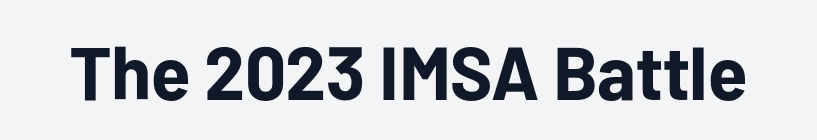
The image shows 75 px bold sans-serif type, upright; set normal letter spacing, not underlined; low stroke contrast and a medium x-height.
